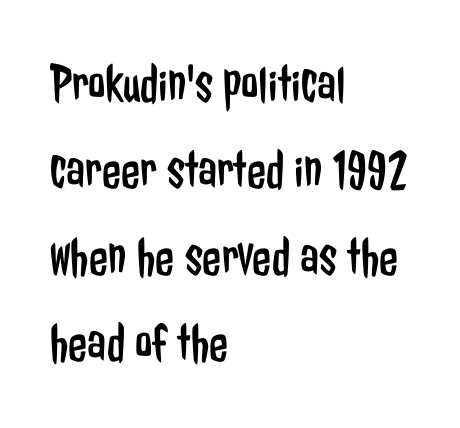
Bold? No — there's no thickening of the strokes. The letters sit at their default tracking, neither squeezed nor spread. Leftover space on each line is placed entirely after the last word. Ascenders rise straight up at ninety degrees.
